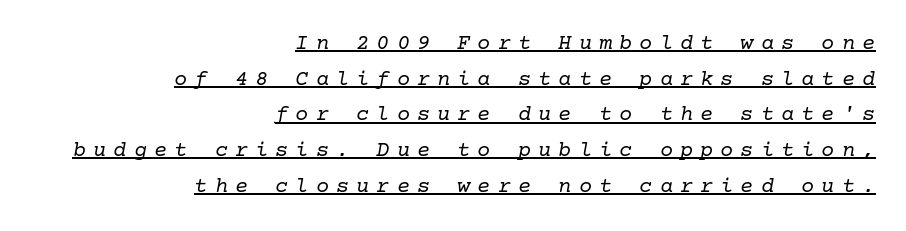
Quick note: underline on. Leading: standard. Summary of weight: not heavy and not bold. Is the block centered? No — it sits flush against the right margin.
